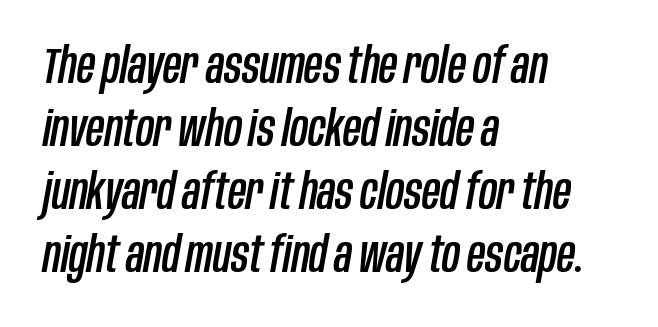
Interline gaps are of average width in this sample. Clear beneath every line of the passage. Every character sits at an angle, as italics do. Character widths vary here, with narrow letters taking less room than wide ones. A typesetter would call this zero additional tracking. The passage is arranged the way most books set body copy — flush left.
